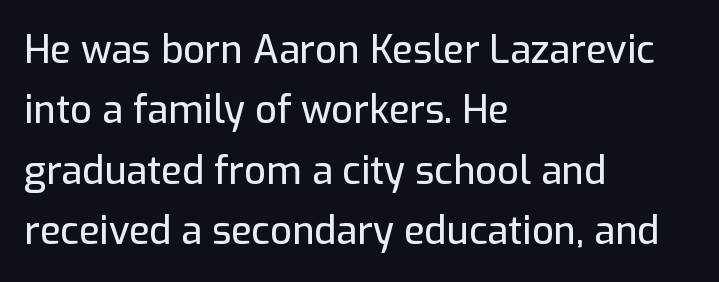
The image shows 38 px sans-serif type, upright; set left-aligned, normal line spacing (1.59x), normal letter spacing, not underlined; low stroke contrast and a medium x-height.
